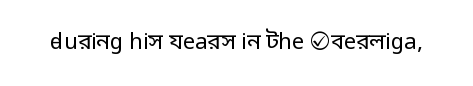
The space directly below the letters is spotless. Quick note: not italic, upright. The line texture is even and compact thanks to regular tracking. These glyphs show unthickened strokes, regular width or finer.
